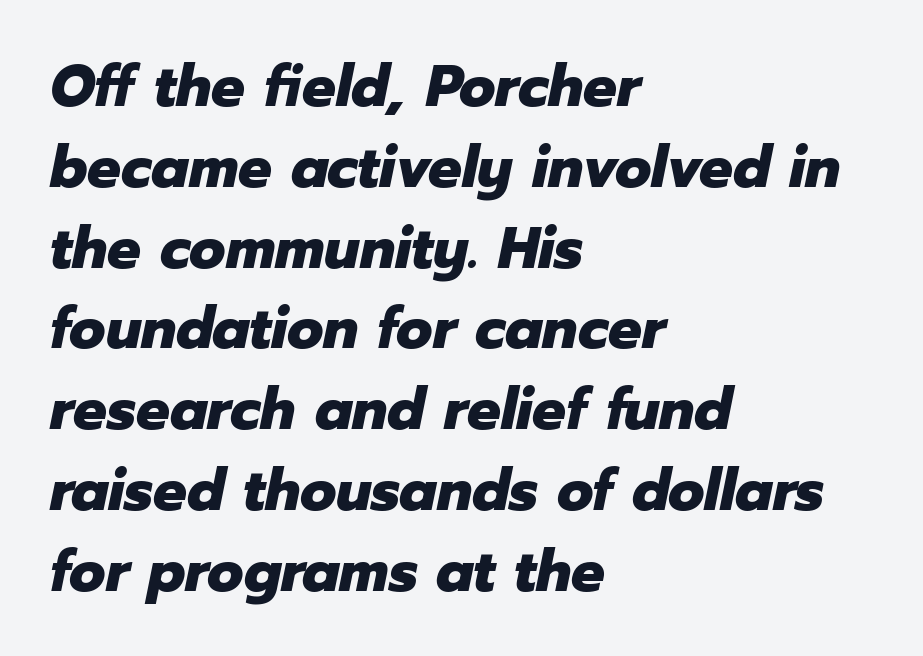
Q: Is the text bold? A: Yes.
Q: Is the text italic (slanted)? A: Yes, it leans right by about 12 degrees.
Q: Is the text underlined? A: No.
Q: How is the paragraph aligned? A: Left-aligned.
Q: Is the spacing between letters normal or unusually wide? A: Normal.
Q: Is the spacing between lines tight, normal or loose? A: Normal.
Q: Width (condensed, normal, or wide)? A: Normal.
Q: Stroke contrast? A: Low.
Q: x-height? A: Medium.
Q: Monospaced? A: No.
